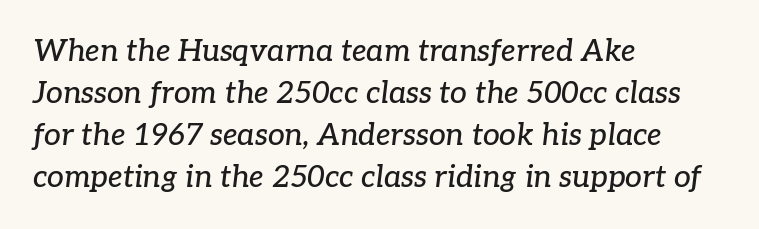
The image shows 30 px serif type, italic (leaning right); set left-aligned, normal line spacing (1.4x), normal letter spacing, not underlined; low stroke contrast and a medium x-height.
